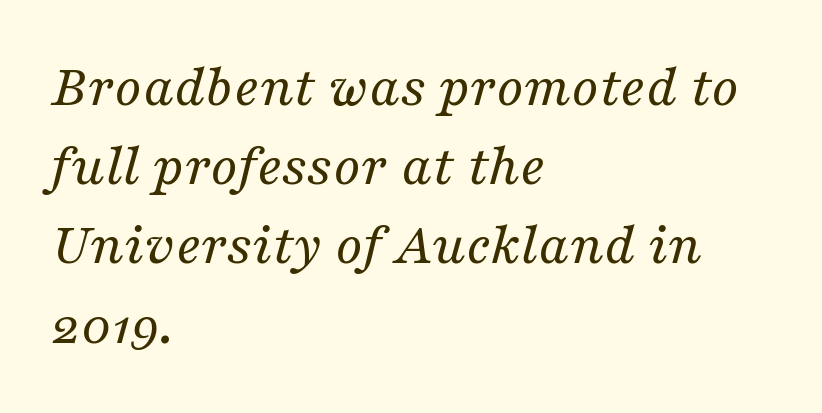
{"serif": "yes", "italic": "yes", "lean": "right", "slant_degrees": 16, "bold": "no", "weight": "regular", "width": "normal", "stroke_contrast": "medium", "x_height": "medium", "monospaced": "no", "underline": "no", "align": "left", "line_spacing": "normal", "line_spacing_ratio": 1.32, "letter_spacing": "normal", "letter_spacing_em": 0.0, "glyph_px": 60}
